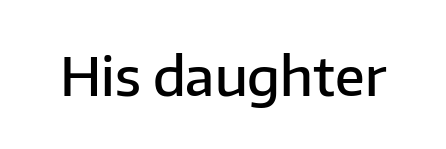
The image shows 53 px semibold sans-serif type, upright; set normal letter spacing, not underlined; low stroke contrast and a medium x-height.
